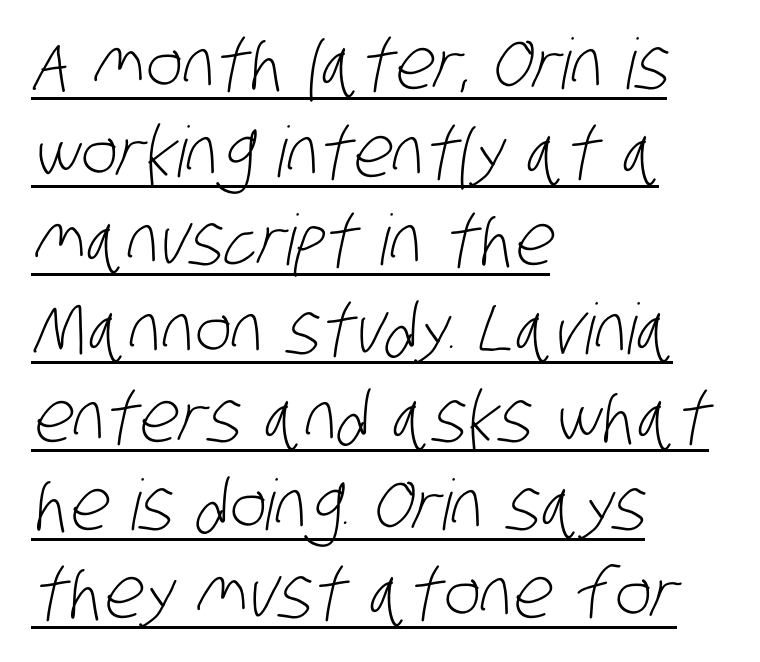
The image shows 70 px light, condensed sans-serif type; set left-aligned, normal line spacing (1.26x), normal letter spacing, underlined; low stroke contrast and a large x-height.
